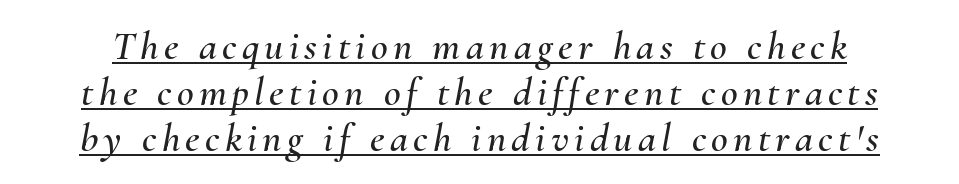
The axis of the letterforms is tilted away from vertical. Think of a printed novel: that variable character pitch is what you see here. These characters rest on top of a visible drawn line. Does the leading feel generous? Not at all — it's pinched.
